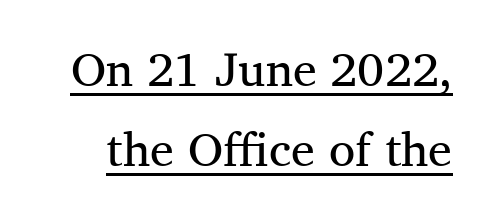
Q: Is the text bold? A: No.
Q: Is the text italic (slanted)? A: No, it is upright.
Q: Is the typeface a serif or a sans-serif typeface? A: Serif.
Q: Is the text underlined? A: Yes.
Q: Is the spacing between letters normal or unusually wide? A: Normal.
Q: Is the spacing between lines tight, normal or loose? A: Normal.
Q: Width (condensed, normal, or wide)? A: Normal.
Q: Stroke contrast? A: Medium.
Q: x-height? A: Medium.
Q: Monospaced? A: No.
